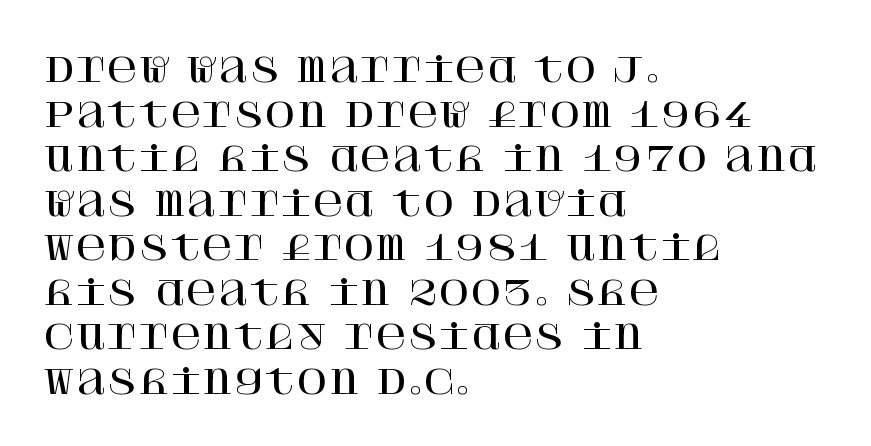
Font category for this specimen: serif. The lettering holds an erect, upright posture throughout. The gap between lines stays unmarked. Layout note: lines flush left.
